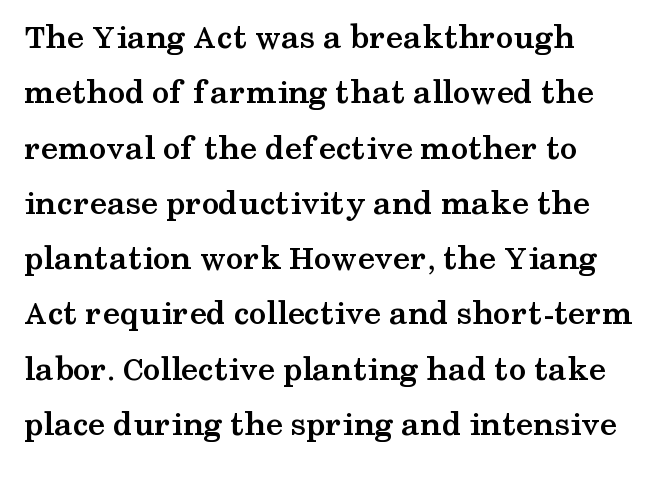
Q: Is the text bold? A: Yes.
Q: Is the text italic (slanted)? A: No, it is upright.
Q: Is the typeface a serif or a sans-serif typeface? A: Serif.
Q: Is the text underlined? A: No.
Q: How is the paragraph aligned? A: Left-aligned.
Q: Is the spacing between letters normal or unusually wide? A: Normal.
Q: Is the spacing between lines tight, normal or loose? A: Normal.
Q: Width (condensed, normal, or wide)? A: Wide.
Q: Stroke contrast? A: Medium.
Q: x-height? A: Medium.
Q: Monospaced? A: No.
